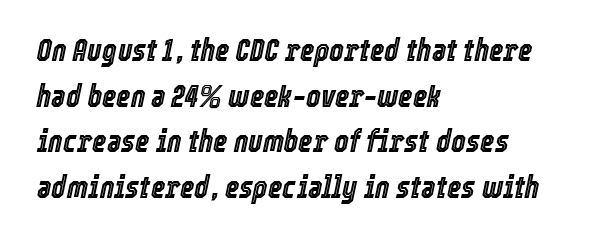
In terms of leading, this rendering sits right in the middle. Characters are canted at an angle relative to the baseline's perpendicular. The words here are not underlined. Here the designer chose a conventional face with non-uniform glyph widths. Students, note that the glyphs here touch the page at normal intervals.
